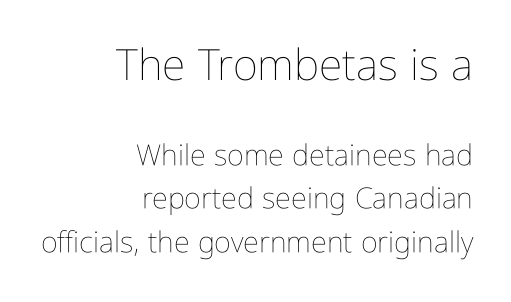
Q: Is the text bold? A: No.
Q: Is the text italic (slanted)? A: No, it is upright.
Q: Is the text underlined? A: No.
Q: How is the paragraph aligned? A: Right-aligned.
Q: Is the spacing between letters normal or unusually wide? A: Normal.
Q: Is the spacing between lines tight, normal or loose? A: Normal.
Q: Which block of text is set in a larger size, the first (top) or the second (bottom)? A: The first (top) one.
Q: Width (condensed, normal, or wide)? A: Condensed.
Q: Stroke contrast? A: Low.
Q: x-height? A: Medium.
Q: Monospaced? A: No.
